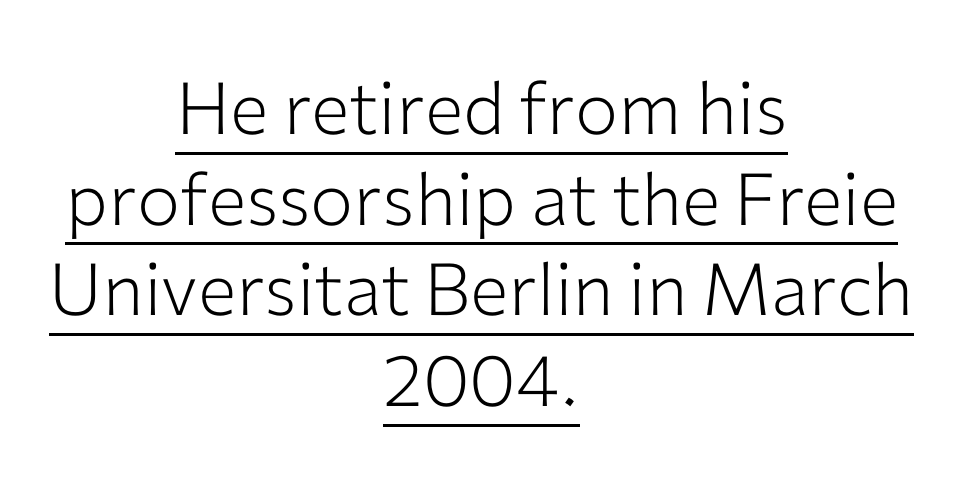
Beneath each row of characters lies a ruled line. Unlike italic type, these characters show no tilt at all. Typeset on center — no edge is straight. The horizontal fit of the characters is conventional and even.
